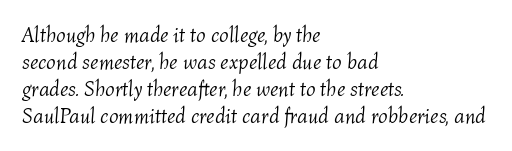
Q: Is the text bold? A: No.
Q: Is the text italic (slanted)? A: Yes, it leans right by about 4 degrees.
Q: Is the text underlined? A: No.
Q: How is the paragraph aligned? A: Left-aligned.
Q: Is the spacing between letters normal or unusually wide? A: Normal.
Q: Is the spacing between lines tight, normal or loose? A: Normal.
